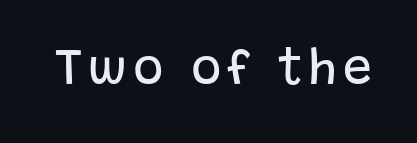
Does the type have serifs? No, each stem ends abruptly. A light-to-regular cut is what we see here. The words here are not underlined. You can tell it's not italic because the verticals are truly vertical.
